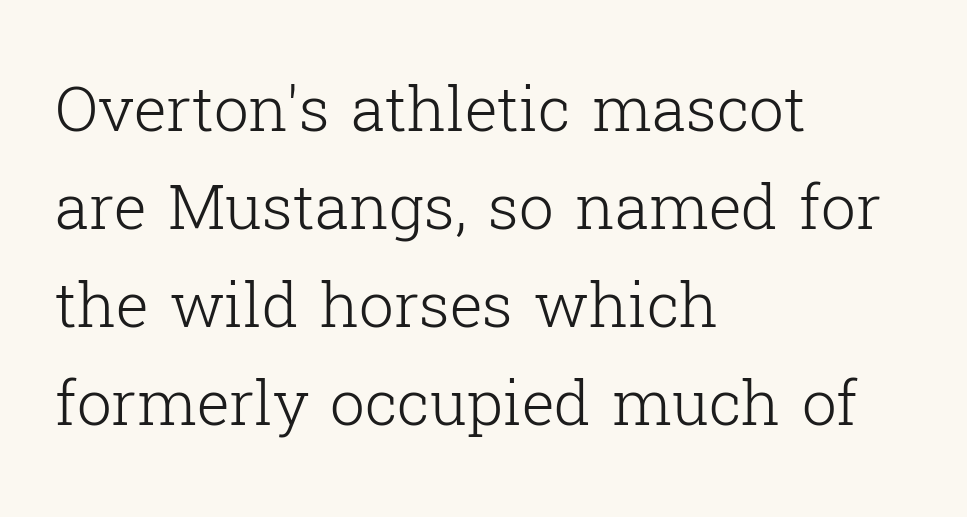
The image shows 62 px light serif type, upright; set left-aligned, normal line spacing (1.58x), normal letter spacing, not underlined; low stroke contrast and a medium x-height.
